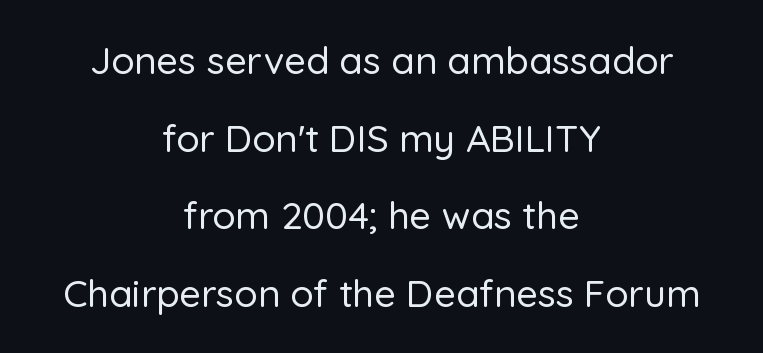
{"serif": "no", "italic": "no", "width": "normal", "stroke_contrast": "low", "x_height": "medium", "monospaced": "no", "underline": "no", "align": "center", "line_spacing": "loose", "line_spacing_ratio": 2.04, "letter_spacing": "normal", "letter_spacing_em": 0.0, "glyph_px": 38}
